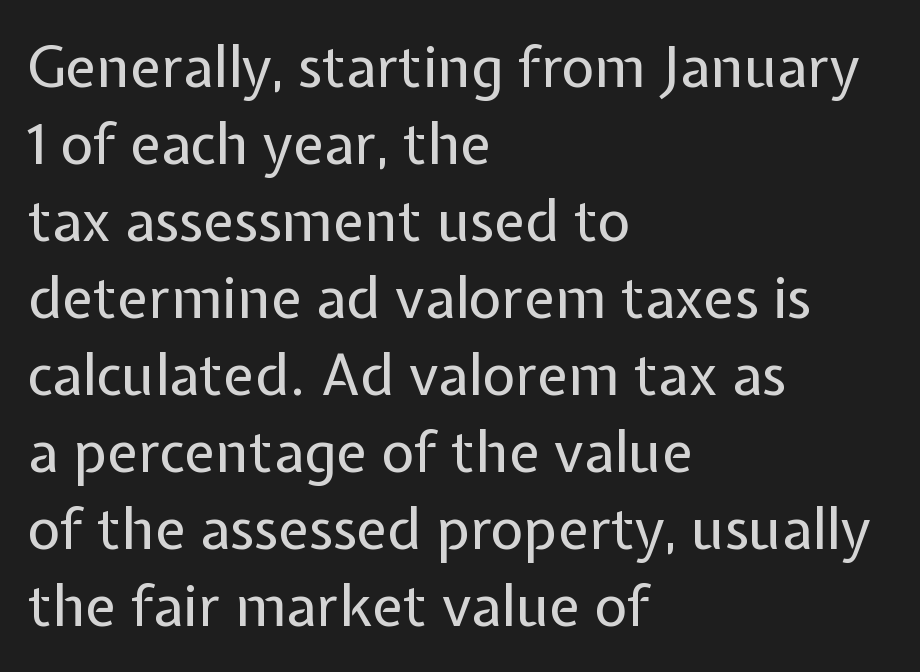
The image shows 57 px regular-weight sans-serif type, upright; set left-aligned, normal line spacing (1.35x), normal letter spacing, not underlined; low stroke contrast and a medium x-height.
